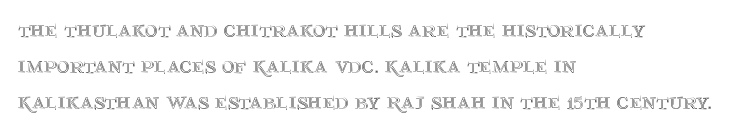
Q: Is the text italic (slanted)? A: No, it is upright.
Q: Is the text underlined? A: No.
Q: How is the paragraph aligned? A: Left-aligned.
Q: Is the spacing between letters normal or unusually wide? A: Normal.
Q: Is the spacing between lines tight, normal or loose? A: Normal.
